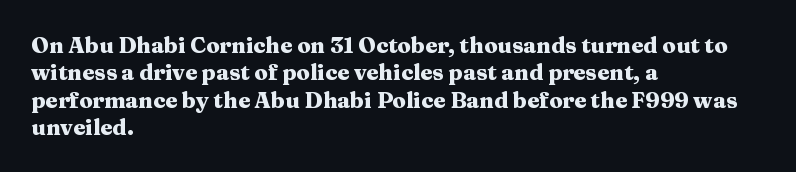
{"italic": "no", "bold": "yes", "underline": "no", "align": "left", "line_spacing_ratio": 1.24, "letter_spacing": "normal", "letter_spacing_em": 0.0, "glyph_px": 22}
